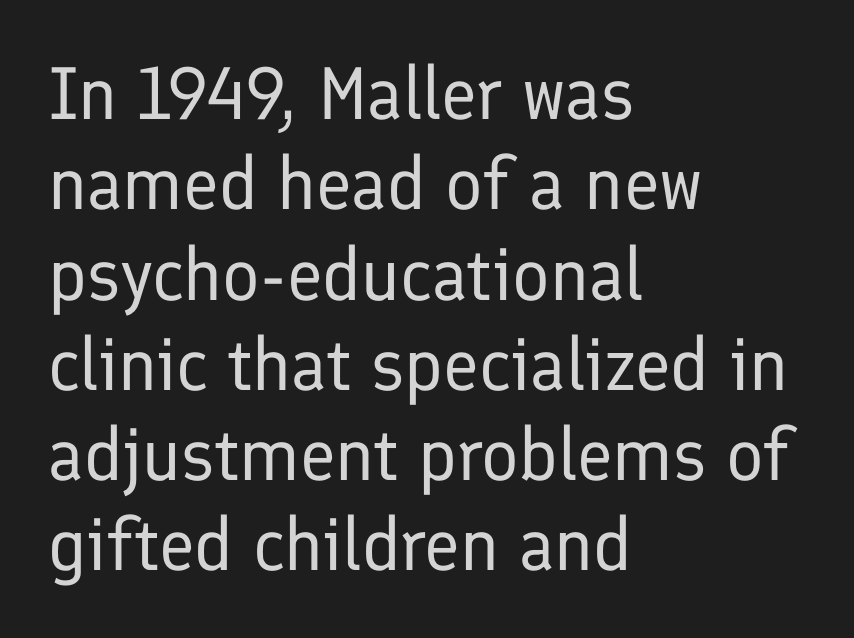
{"serif": "no", "italic": "no", "bold": "no", "weight": "regular", "width": "normal", "stroke_contrast": "low", "x_height": "medium", "monospaced": "no", "underline": "no", "align": "left", "line_spacing_ratio": 1.22, "letter_spacing": "normal", "letter_spacing_em": 0.0, "glyph_px": 74}
